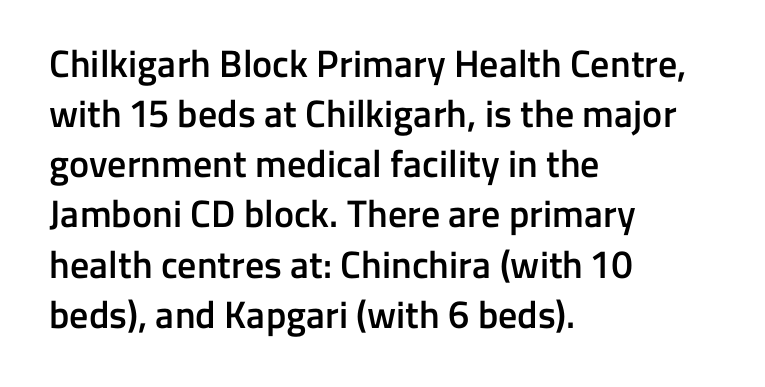
The image shows 38 px semibold sans-serif type, upright; set left-aligned, normal line spacing (1.32x), normal letter spacing, not underlined; low stroke contrast and a medium x-height.
